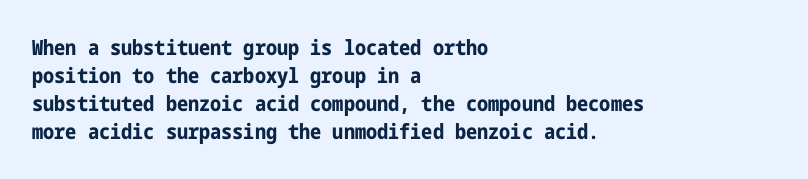
Q: Is the text bold? A: Yes.
Q: Is the text italic (slanted)? A: No, it is upright.
Q: Is the text underlined? A: No.
Q: How is the paragraph aligned? A: Left-aligned.
Q: Is the spacing between letters normal or unusually wide? A: Normal.
Q: Is the spacing between lines tight, normal or loose? A: Normal.
